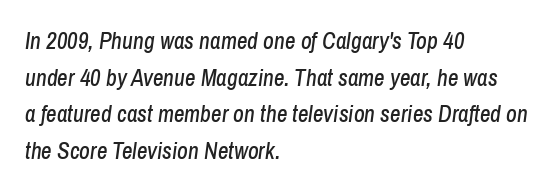
{"italic": "yes", "lean": "right", "slant_degrees": 8, "underline": "no", "align": "left", "line_spacing": "normal", "line_spacing_ratio": 1.59, "letter_spacing": "normal", "letter_spacing_em": 0.0, "glyph_px": 23}
